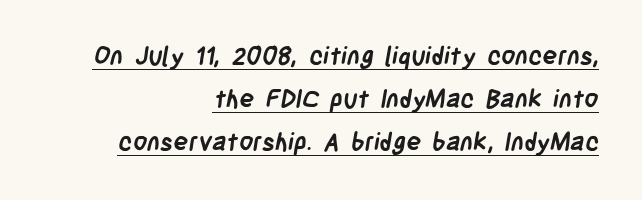
{"bold": "yes", "underline": "yes", "align": "right", "line_spacing_ratio": 1.73, "letter_spacing": "normal", "letter_spacing_em": 0.0, "glyph_px": 25}
